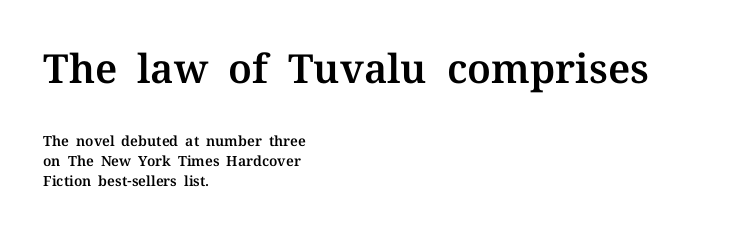
Q: Is the text italic (slanted)? A: No, it is upright.
Q: Is the typeface a serif or a sans-serif typeface? A: Serif.
Q: Is the text underlined? A: No.
Q: How is the paragraph aligned? A: Left-aligned.
Q: Is the spacing between letters normal or unusually wide? A: Normal.
Q: Is the spacing between lines tight, normal or loose? A: Normal.
Q: Which block of text is set in a larger size, the first (top) or the second (bottom)? A: The first (top) one.
Q: Width (condensed, normal, or wide)? A: Normal.
Q: Stroke contrast? A: Medium.
Q: x-height? A: Medium.
Q: Monospaced? A: No.
